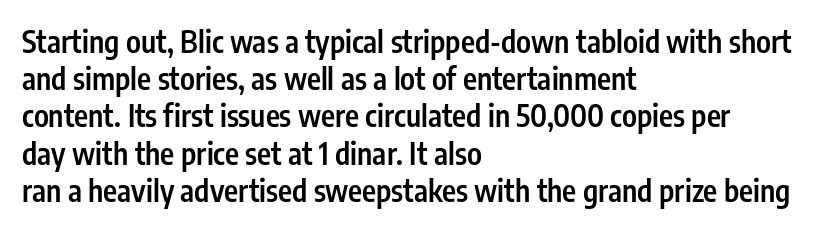
{"serif": "no", "italic": "no", "bold": "semi", "weight": "semibold", "width": "condensed", "stroke_contrast": "low", "x_height": "medium", "monospaced": "no", "underline": "no", "align": "left", "line_spacing_ratio": 1.24, "letter_spacing": "normal", "letter_spacing_em": 0.0, "glyph_px": 30}
